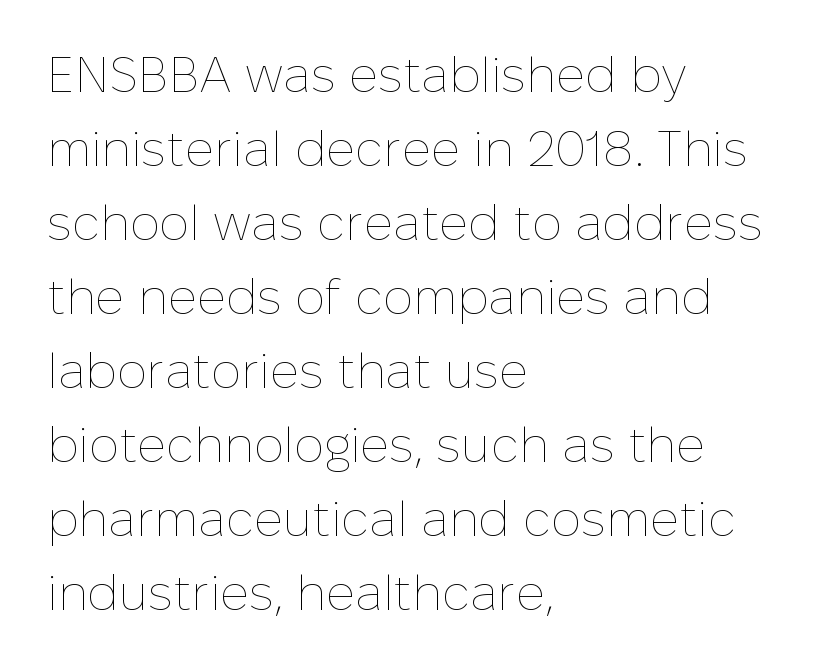
The image shows 50 px thin type, upright; set left-aligned, normal line spacing (1.48x), normal letter spacing, not underlined; low stroke contrast and a medium x-height.
